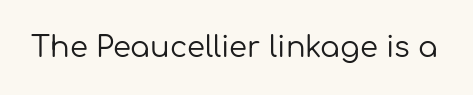
{"serif": "no", "italic": "no", "bold": "no", "weight": "regular", "width": "normal", "stroke_contrast": "low", "x_height": "medium", "monospaced": "no", "underline": "no", "letter_spacing": "normal", "letter_spacing_em": 0.0, "glyph_px": 29}
